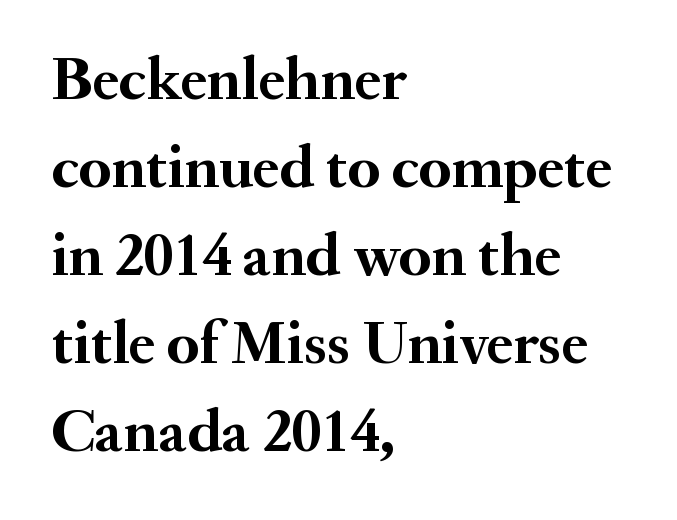
Q: Is the text bold? A: Yes.
Q: Is the text italic (slanted)? A: No, it is upright.
Q: Is the typeface a serif or a sans-serif typeface? A: Serif.
Q: Is the text underlined? A: No.
Q: How is the paragraph aligned? A: Left-aligned.
Q: Is the spacing between letters normal or unusually wide? A: Normal.
Q: Is the spacing between lines tight, normal or loose? A: Normal.
Q: Width (condensed, normal, or wide)? A: Normal.
Q: Stroke contrast? A: Medium.
Q: x-height? A: Small.
Q: Monospaced? A: No.
